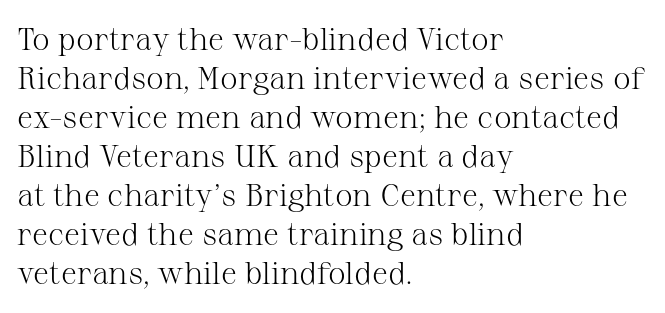
The image shows 32 px light serif type, upright; set left-aligned, line spacing 1.22x, normal letter spacing, not underlined; medium stroke contrast and a medium x-height.
